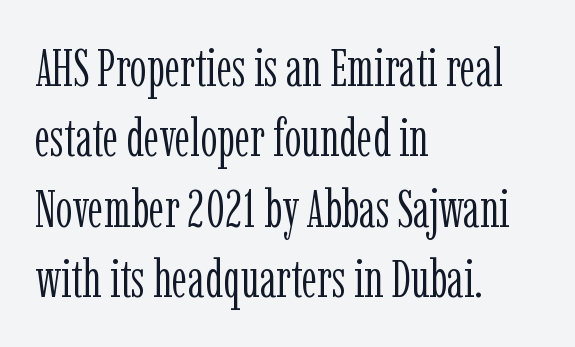
The image shows 53 px light, condensed serif type, upright; set left-aligned, normal line spacing (1.33x), normal letter spacing, not underlined; low stroke contrast and a medium x-height.
